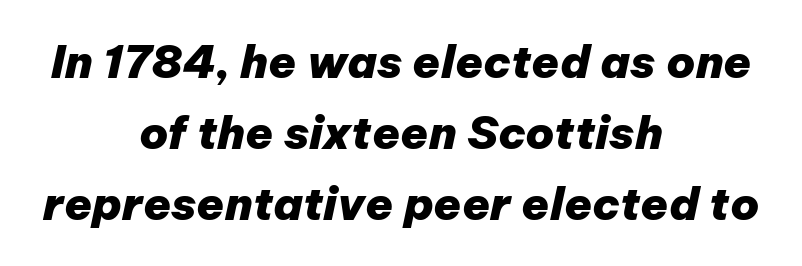
{"italic": "yes", "lean": "right", "slant_degrees": 12, "bold": "yes", "weight": "heavy", "width": "normal", "stroke_contrast": "low", "x_height": "medium", "monospaced": "no", "underline": "no", "align": "center", "line_spacing": "normal", "line_spacing_ratio": 1.58, "letter_spacing": "normal", "letter_spacing_em": 0.0, "glyph_px": 45}
